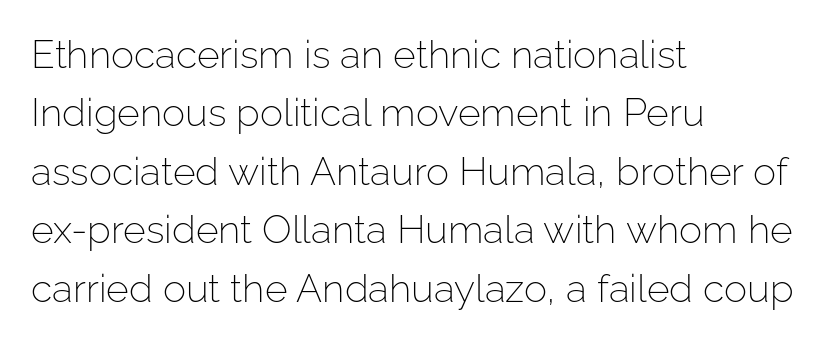
Q: Is the text bold? A: No.
Q: Is the text italic (slanted)? A: No, it is upright.
Q: Is the typeface a serif or a sans-serif typeface? A: Sans-serif.
Q: Is the text underlined? A: No.
Q: How is the paragraph aligned? A: Left-aligned.
Q: Is the spacing between letters normal or unusually wide? A: Normal.
Q: Is the spacing between lines tight, normal or loose? A: Normal.
Q: Width (condensed, normal, or wide)? A: Normal.
Q: Stroke contrast? A: Low.
Q: x-height? A: Medium.
Q: Monospaced? A: No.
